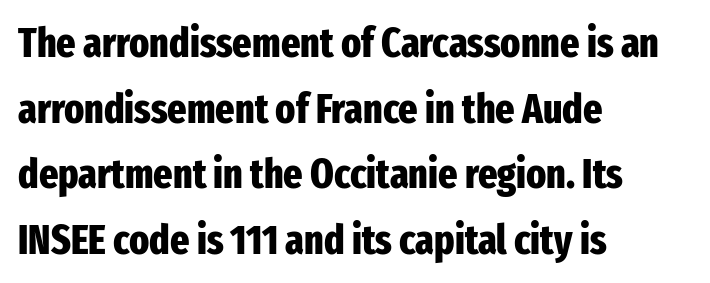
Q: Is the text bold? A: Yes.
Q: Is the text italic (slanted)? A: No, it is upright.
Q: Is the typeface a serif or a sans-serif typeface? A: Sans-serif.
Q: Is the text underlined? A: No.
Q: How is the paragraph aligned? A: Left-aligned.
Q: Is the spacing between letters normal or unusually wide? A: Normal.
Q: Is the spacing between lines tight, normal or loose? A: Normal.
Q: Width (condensed, normal, or wide)? A: Condensed.
Q: Stroke contrast? A: Low.
Q: x-height? A: Medium.
Q: Monospaced? A: No.
